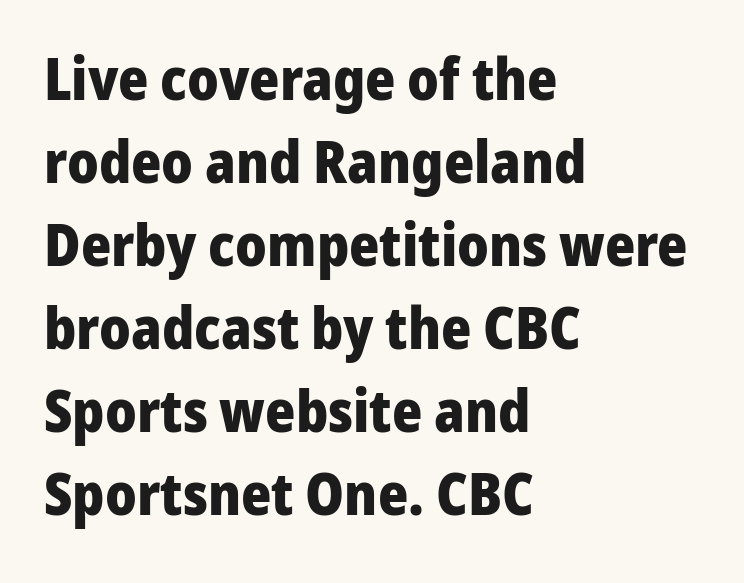
The face used here is a sans, in the tradition of grotesques and geometrics. This sample has the flowing, uneven cadence of proportional lettering. Set as a true bold cut, around the 700 mark. Layout note: lines flush left. The font's upright variant was chosen for this text. Does extra space separate the letters? No, they use regular spacing.
